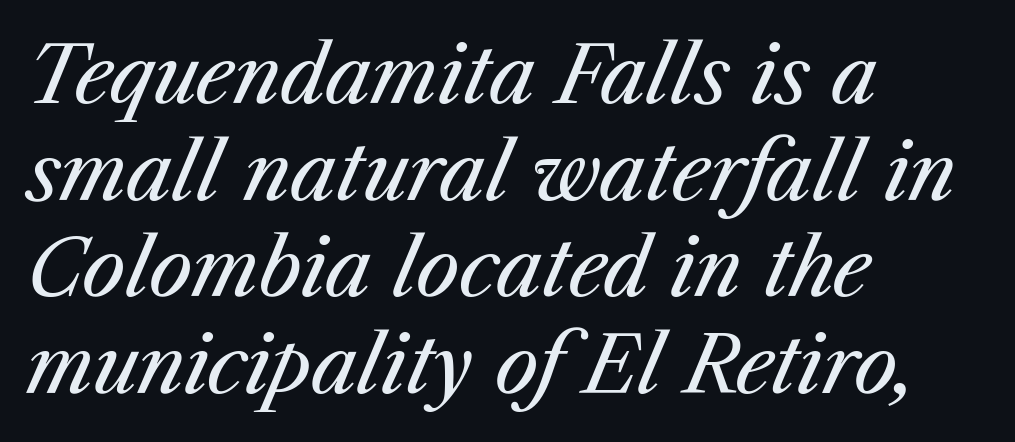
A typesetter would mark this as italic. Line starts are locked; line ends wander. No extra ink here — the face is not bold. Observe the ordinary spacing: letters are neighbours, not strangers.
